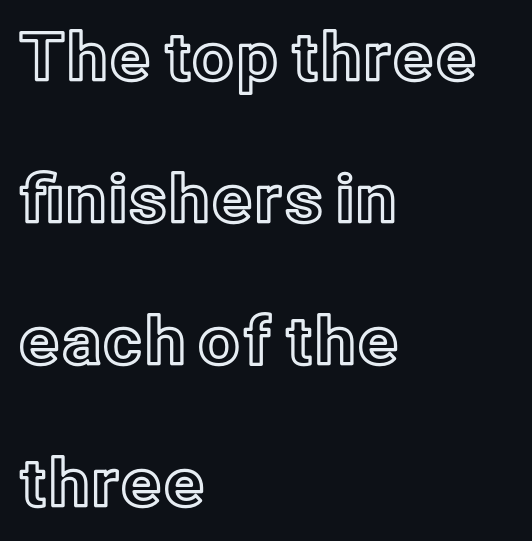
What's the leading like? Stretched, with rows far apart. These lines stack with their left ends in a neat column. Tracking here is standard; glyphs follow each other at the usual distance. Anything drawn beneath the words? Only blank space.
